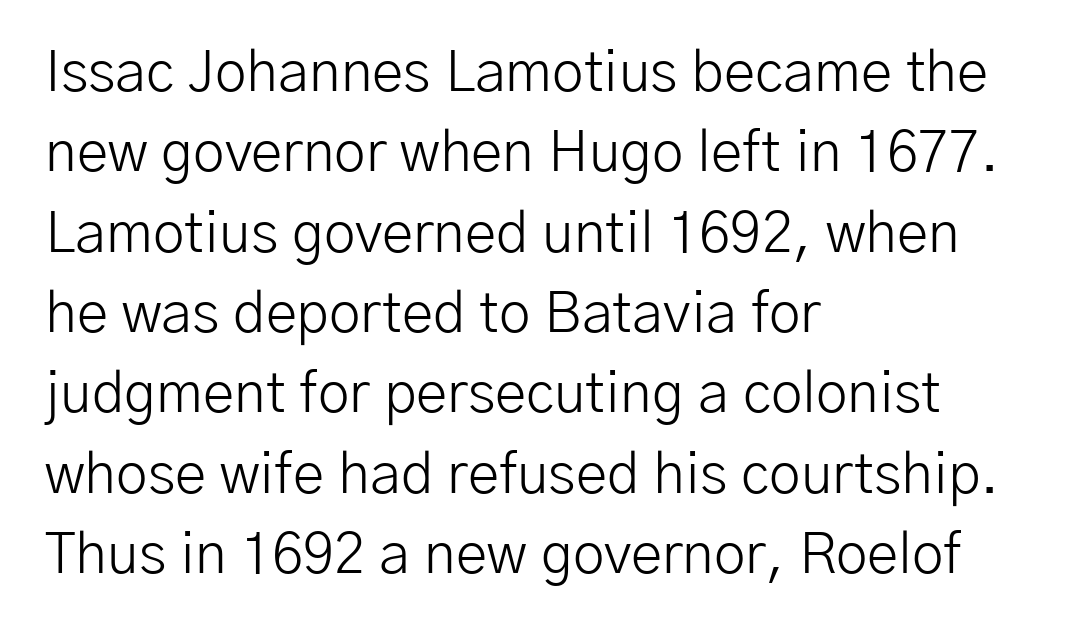
{"serif": "no", "italic": "no", "bold": "no", "weight": "light", "width": "normal", "stroke_contrast": "low", "x_height": "medium", "monospaced": "no", "underline": "no", "align": "left", "line_spacing": "normal", "line_spacing_ratio": 1.41, "letter_spacing": "normal", "letter_spacing_em": 0.0, "glyph_px": 57}
